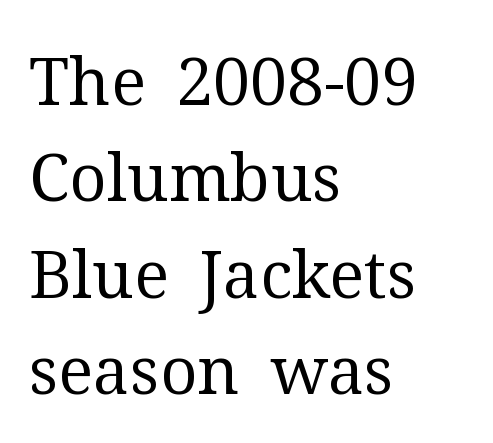
{"serif": "yes", "italic": "no", "bold": "no", "weight": "regular", "width": "normal", "stroke_contrast": "medium", "x_height": "medium", "monospaced": "no", "underline": "no", "align": "left", "line_spacing": "normal", "line_spacing_ratio": 1.46, "letter_spacing": "normal", "letter_spacing_em": 0.0, "glyph_px": 66}
